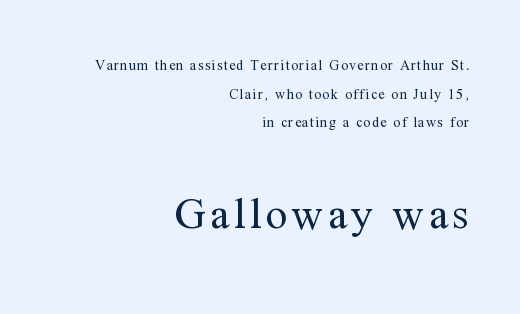
Notice the wide empty band between every row — that's loose leading. Anything drawn beneath the words? Only blank space. Bold? No — there's no thickening of the strokes. Two sizes are in play, and the larger belongs to the second block. Serif or sans? Serif — the stroke terminals have little feet. Italic? Not at all — the glyphs are vertical.
